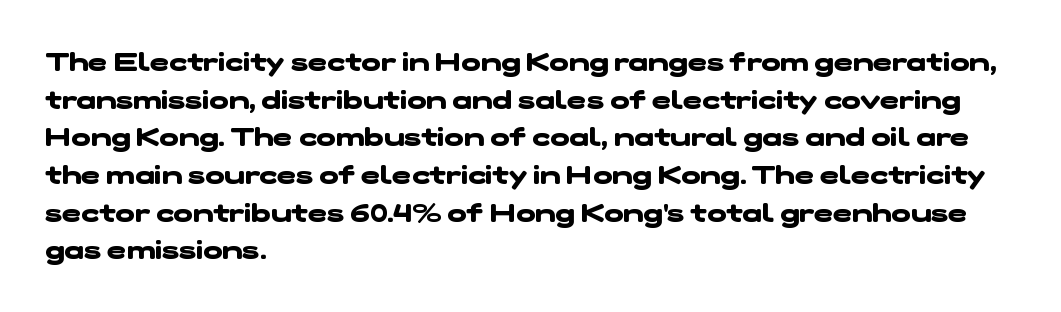
The image shows 26 px bold type; set left-aligned, normal line spacing (1.45x), normal letter spacing, not underlined.
